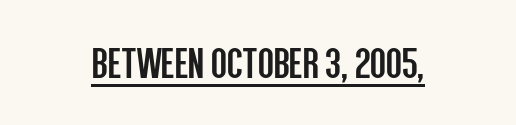
Q: Is the text bold? A: No.
Q: Is the text italic (slanted)? A: No, it is upright.
Q: Is the typeface a serif or a sans-serif typeface? A: Sans-serif.
Q: Is the text underlined? A: Yes.
Q: Is the spacing between letters normal or unusually wide? A: Normal.
Q: Width (condensed, normal, or wide)? A: Condensed.
Q: Stroke contrast? A: Low.
Q: x-height? A: Large.
Q: Monospaced? A: No.
